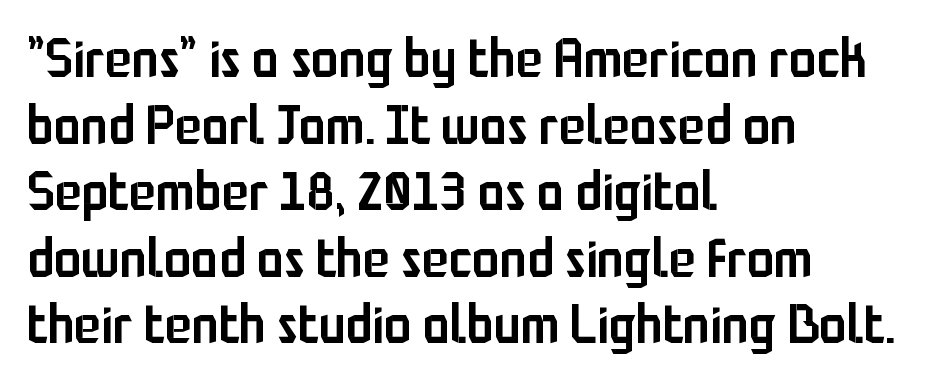
{"serif": "no", "italic": "no", "bold": "semi", "weight": "semibold", "width": "condensed", "stroke_contrast": "low", "x_height": "medium", "monospaced": "no", "underline": "no", "align": "left", "line_spacing_ratio": 1.21, "letter_spacing": "normal", "letter_spacing_em": 0.0, "glyph_px": 55}
